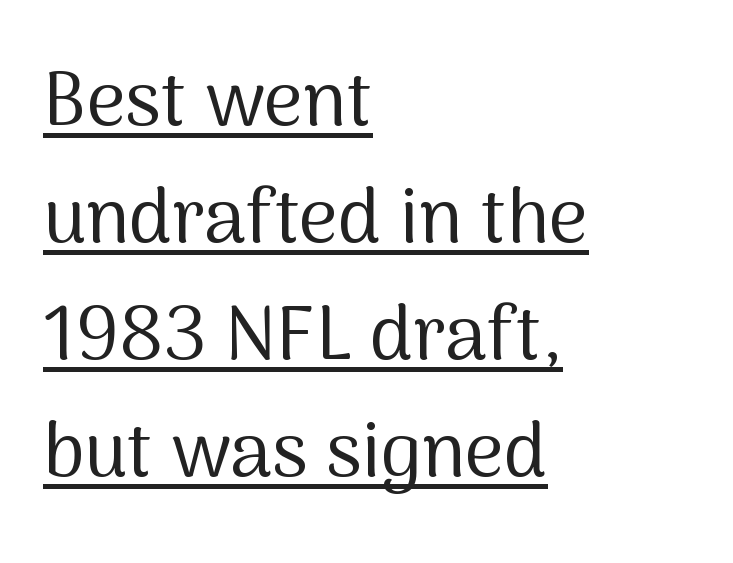
{"serif": "no", "italic": "no", "bold": "no", "weight": "regular", "width": "normal", "stroke_contrast": "medium", "x_height": "medium", "monospaced": "no", "underline": "yes", "align": "left", "line_spacing": "normal", "line_spacing_ratio": 1.54, "letter_spacing": "normal", "letter_spacing_em": 0.0, "glyph_px": 76}
